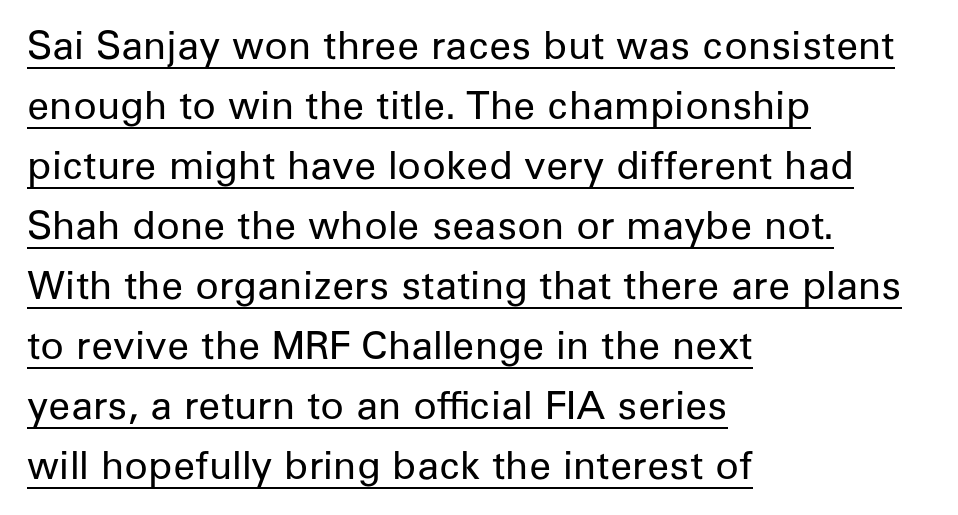
Q: Is the text bold? A: No.
Q: Is the text italic (slanted)? A: No, it is upright.
Q: Is the typeface a serif or a sans-serif typeface? A: Sans-serif.
Q: Is the text underlined? A: Yes.
Q: How is the paragraph aligned? A: Left-aligned.
Q: Is the spacing between letters normal or unusually wide? A: Normal.
Q: Is the spacing between lines tight, normal or loose? A: Normal.
Q: Width (condensed, normal, or wide)? A: Normal.
Q: Stroke contrast? A: Low.
Q: x-height? A: Medium.
Q: Monospaced? A: No.
